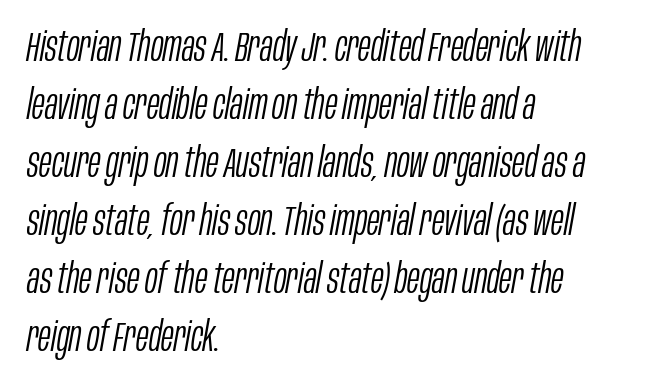
{"italic": "yes", "lean": "right", "slant_degrees": 10, "bold": "no", "weight": "light", "width": "condensed", "stroke_contrast": "low", "x_height": "large", "monospaced": "no", "underline": "no", "align": "left", "line_spacing": "normal", "line_spacing_ratio": 1.38, "letter_spacing": "normal", "letter_spacing_em": 0.0, "glyph_px": 42}
